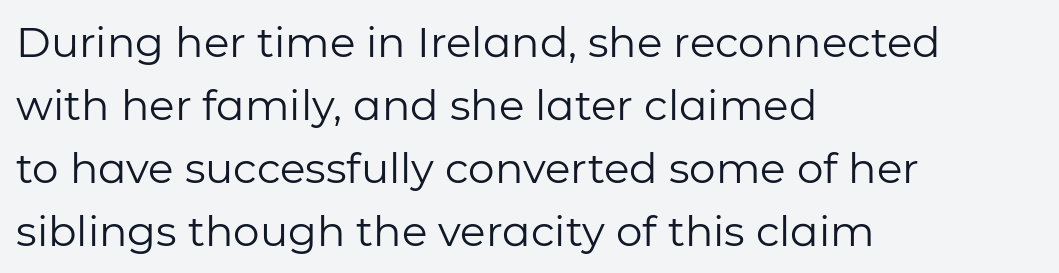
The image shows 42 px regular-weight sans-serif type, upright; set left-aligned, normal line spacing (1.5x), normal letter spacing, not underlined; low stroke contrast and a medium x-height.
